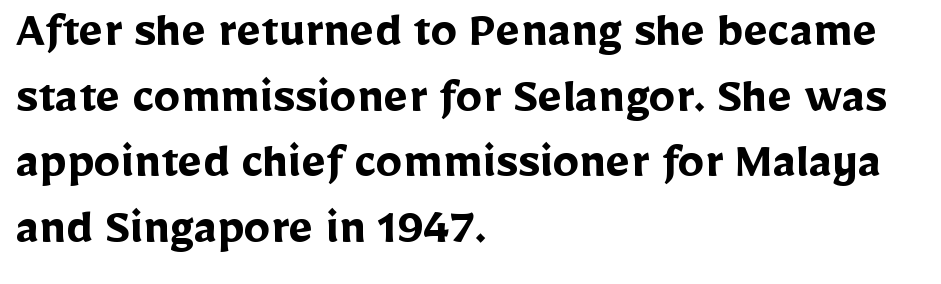
The image shows 53 px semibold sans-serif type, upright; set left-aligned, line spacing 1.24x, normal letter spacing, not underlined; low stroke contrast and a medium x-height.
